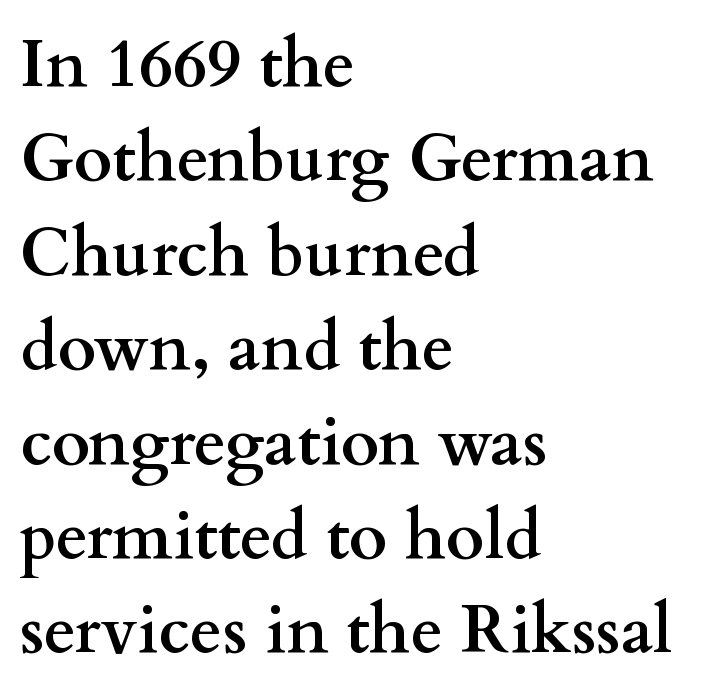
{"serif": "yes", "italic": "no", "bold": "yes", "weight": "semibold", "width": "wide", "stroke_contrast": "medium", "x_height": "small", "monospaced": "no", "underline": "no", "align": "left", "line_spacing": "normal", "line_spacing_ratio": 1.43, "letter_spacing": "normal", "letter_spacing_em": 0.0, "glyph_px": 66}
